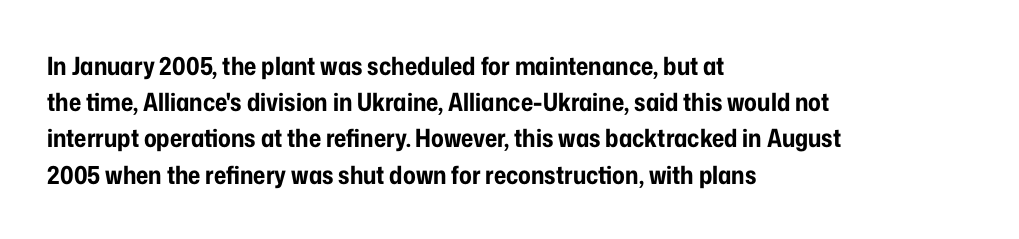
Q: Is the text bold? A: Yes.
Q: Is the text italic (slanted)? A: No, it is upright.
Q: Is the text underlined? A: No.
Q: How is the paragraph aligned? A: Left-aligned.
Q: Is the spacing between letters normal or unusually wide? A: Normal.
Q: Is the spacing between lines tight, normal or loose? A: Normal.
